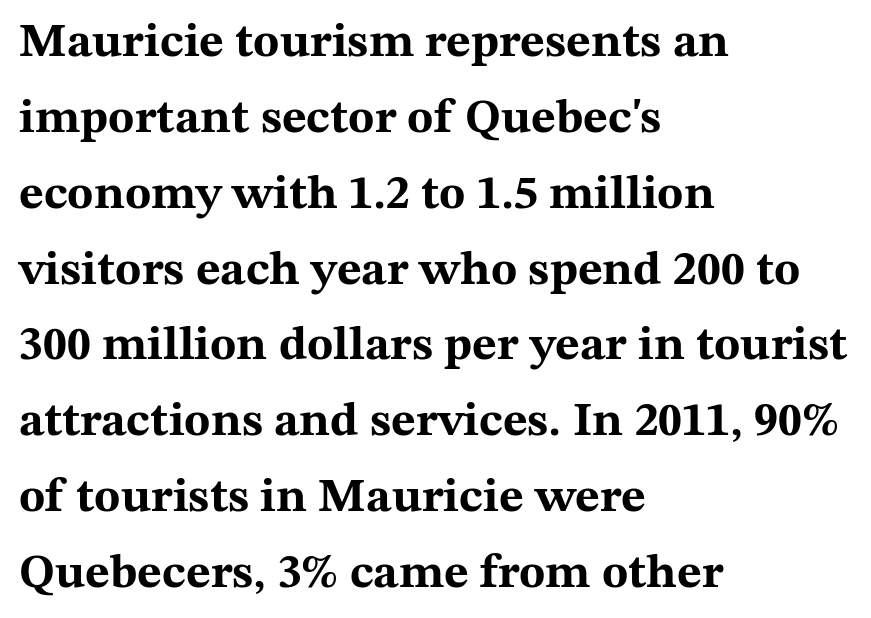
Horizontal alignment here is leftward, the default for most running prose. The block of text has a typical density, with ordinary space between rows. This sample uses plain, unmodified letter spacing. Every stem runs plumb, perpendicular to the baseline. The strokes are fattened all the way to bold. The specimen omits any rule beneath the text block's lines.
